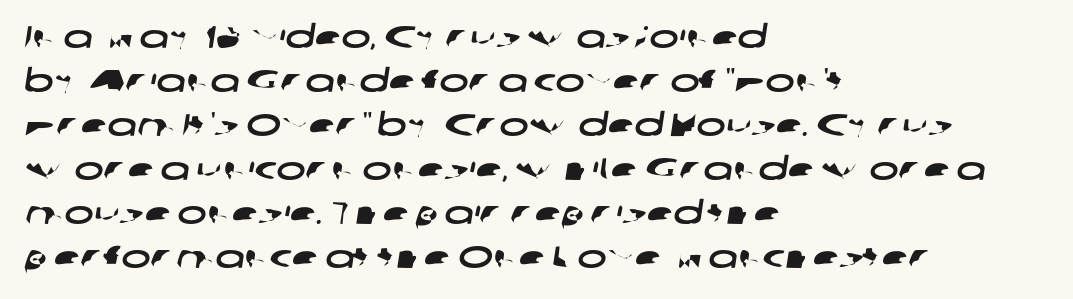
Q: Is the typeface a serif or a sans-serif typeface? A: Sans-serif.
Q: Is the text underlined? A: No.
Q: How is the paragraph aligned? A: Left-aligned.
Q: Is the spacing between letters normal or unusually wide? A: Normal.
Q: Is the spacing between lines tight, normal or loose? A: Normal.
Q: Width (condensed, normal, or wide)? A: Wide.
Q: Stroke contrast? A: Low.
Q: x-height? A: Medium.
Q: Monospaced? A: No.
